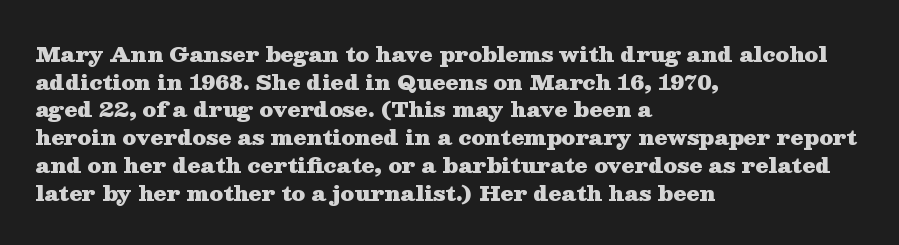
The image shows 21 px bold type, upright; set left-aligned, normal line spacing (1.32x), normal letter spacing, not underlined.
